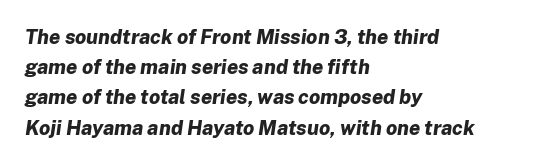
{"italic": "yes", "lean": "right", "slant_degrees": 8, "bold": "yes", "underline": "no", "align": "left", "line_spacing": "normal", "line_spacing_ratio": 1.51, "letter_spacing": "normal", "letter_spacing_em": 0.0, "glyph_px": 20}
